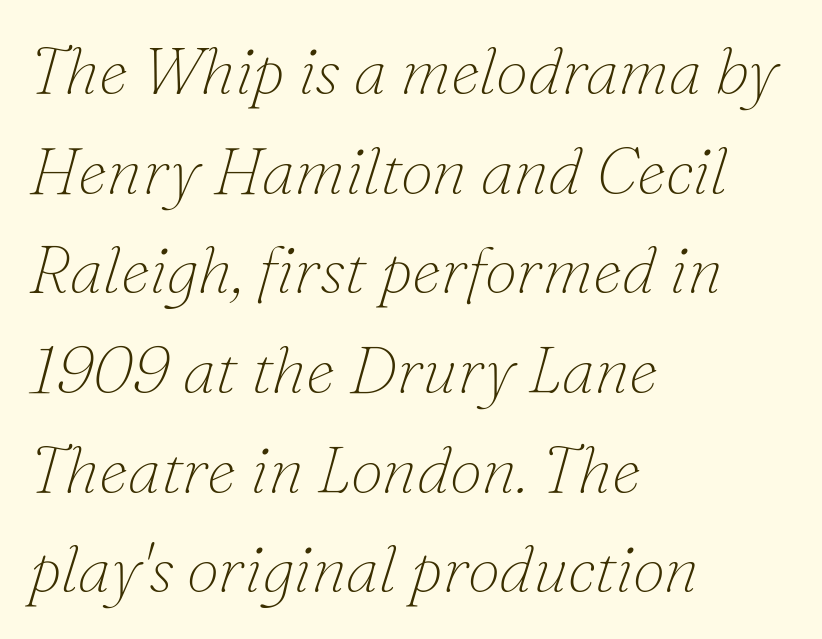
The characters display serif detailing at their extremities. Short note: letters normally spaced. Is this a fixed-width face? No — the glyphs have proportional, varying widths. The block of text has a typical density, with ordinary space between rows. This is oblique type, the kind used for emphasis or titles.
